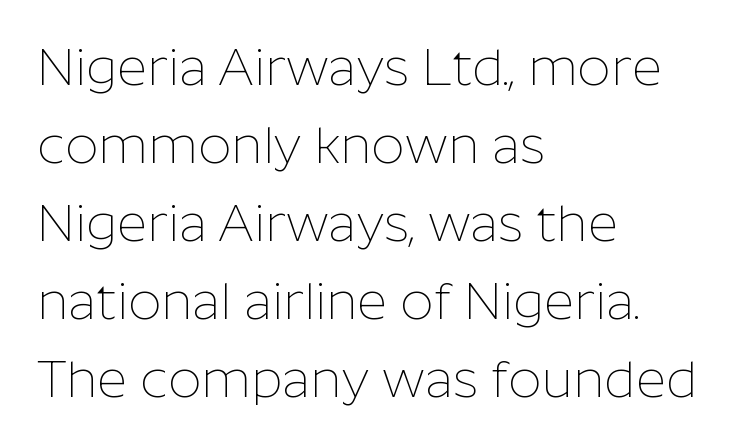
The image shows 52 px thin sans-serif type, upright; set left-aligned, normal line spacing (1.5x), normal letter spacing, not underlined; low stroke contrast and a medium x-height.
